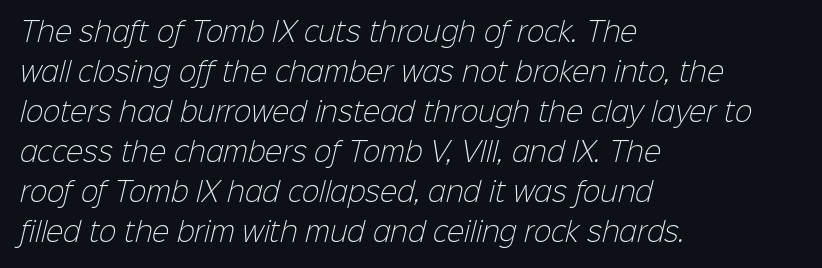
Compared with typical body copy, the letter spacing here is the same. Any mark beneath the type? The region is blank. The characters are drawn with everyday or finer stroke widths. Left-aligned paragraph, ragged on the right. Whoever set this chose a conventional vertical rhythm.
